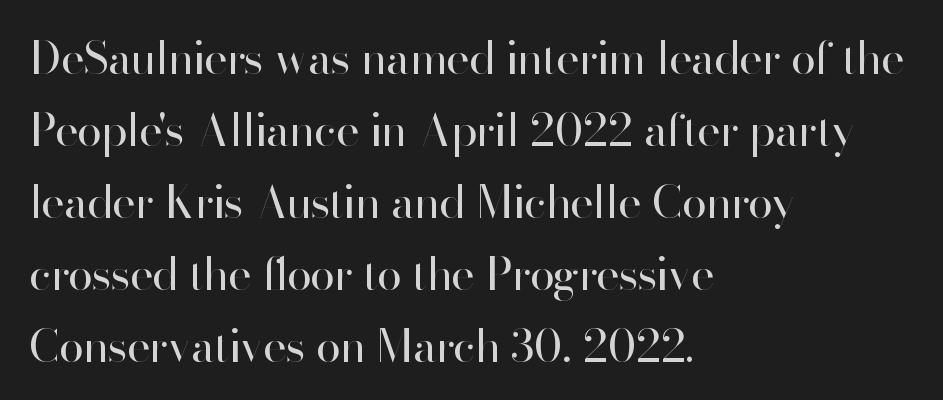
{"serif": "no", "italic": "no", "bold": "no", "weight": "regular", "width": "normal", "stroke_contrast": "high", "x_height": "small", "monospaced": "no", "underline": "no", "align": "left", "line_spacing": "normal", "line_spacing_ratio": 1.6, "letter_spacing": "normal", "letter_spacing_em": 0.0, "glyph_px": 45}
